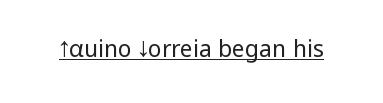
Q: Is the text bold? A: No.
Q: Is the text italic (slanted)? A: No, it is upright.
Q: Is the text underlined? A: Yes.
Q: Is the spacing between letters normal or unusually wide? A: Normal.
